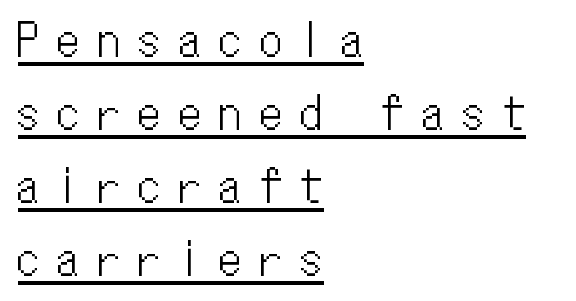
Italic: no, the glyphs are upright roman. Quick note: underline on. Fixed-width glyphs throughout — classic coding-font behaviour. The tracking jumps out immediately: characters are airy and widely separated.
